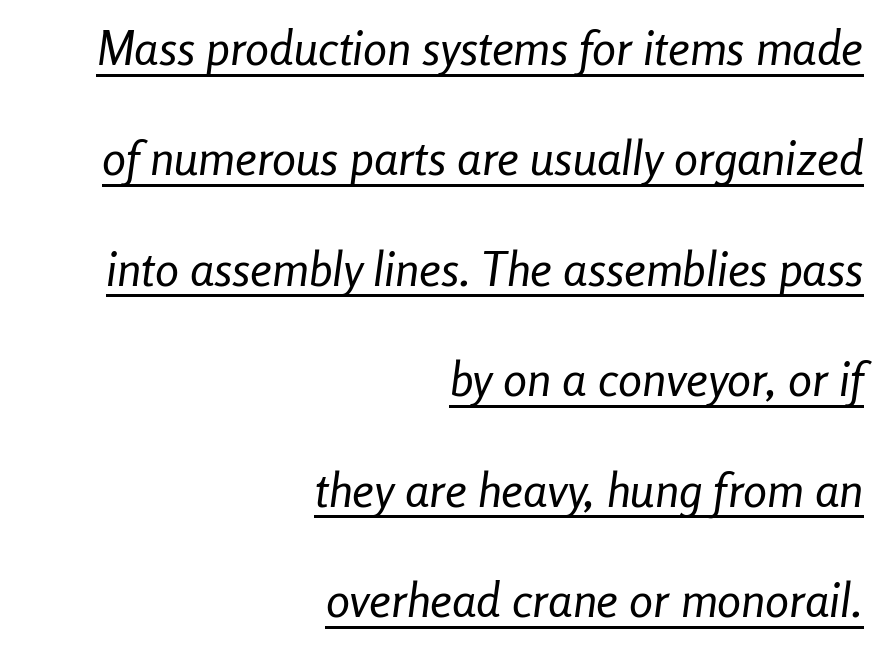
The image shows 48 px regular-weight, condensed type, italic (leaning right); set right-aligned, loose line spacing (2.3x), normal letter spacing, underlined; low stroke contrast and a medium x-height.
